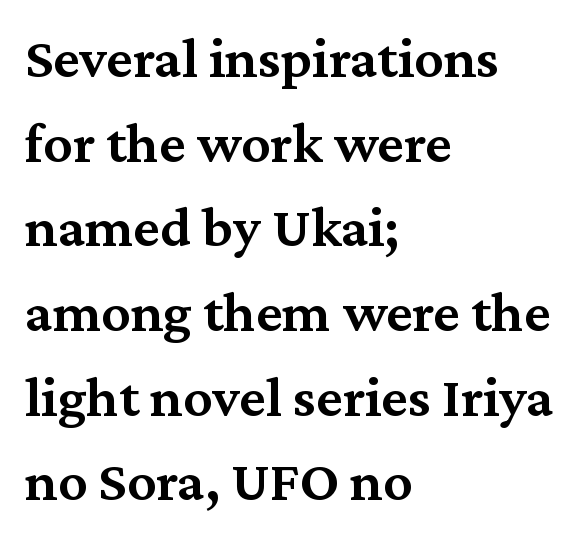
Q: Is the text bold? A: Semi-bold.
Q: Is the text italic (slanted)? A: No, it is upright.
Q: Is the typeface a serif or a sans-serif typeface? A: Serif.
Q: Is the text underlined? A: No.
Q: How is the paragraph aligned? A: Left-aligned.
Q: Is the spacing between letters normal or unusually wide? A: Normal.
Q: Is the spacing between lines tight, normal or loose? A: Normal.
Q: Width (condensed, normal, or wide)? A: Normal.
Q: Stroke contrast? A: Medium.
Q: x-height? A: Medium.
Q: Monospaced? A: No.
